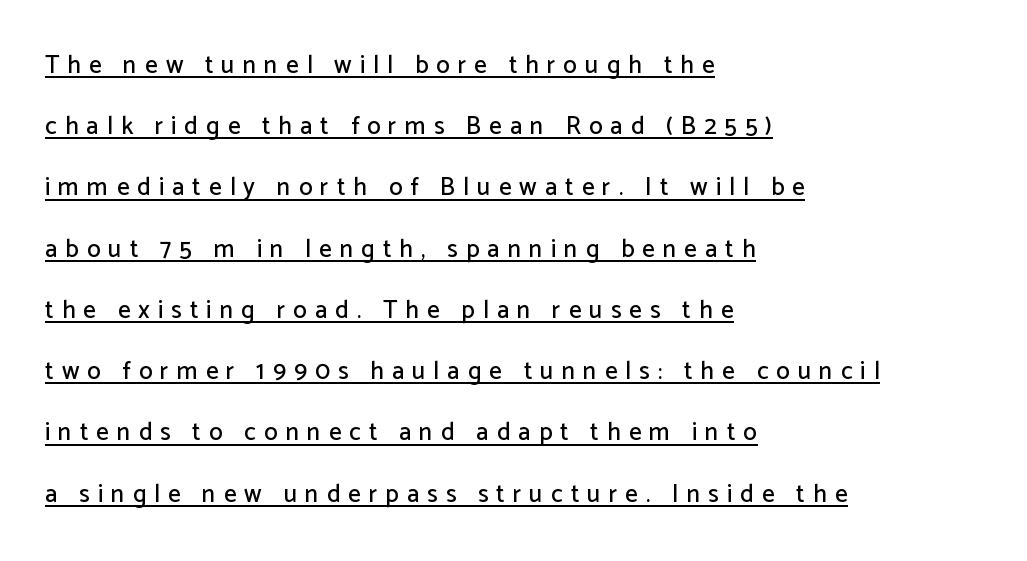
Vertically, the passage feels expansive, rows floating well apart. Horizontally, the lines are justified to the leading edge only. Decoration check: the copy is underlined. This sample uses expanded letter spacing, leaving extra air between glyphs.
